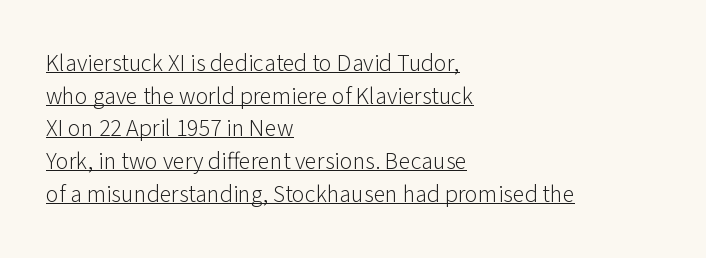
This sample carries an underscore along the baseline area. A normal amount of white space separates one row of letters from the next. No extra ink here — the face is not bold. Honestly, the letter spacing is just normal — you wouldn't notice it. A classic flush-left, rag-right setting is used for this passage.
